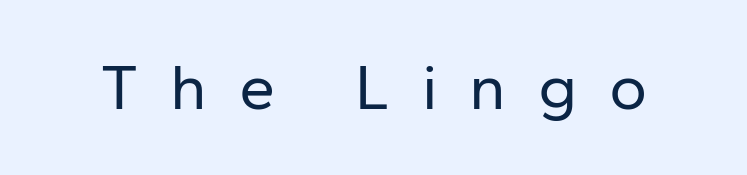
The image shows 65 px regular-weight sans-serif type, upright; set unusually wide letter spacing (+0.49 em), not underlined; low stroke contrast and a medium x-height.
